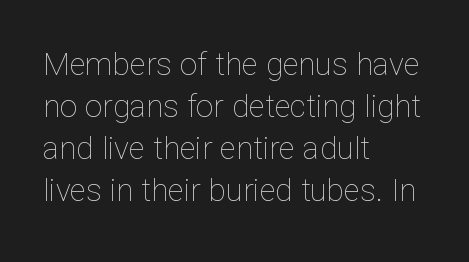
The image shows 31 px thin type, upright; set left-aligned, normal line spacing (1.36x), normal letter spacing, not underlined; low stroke contrast and a medium x-height.
